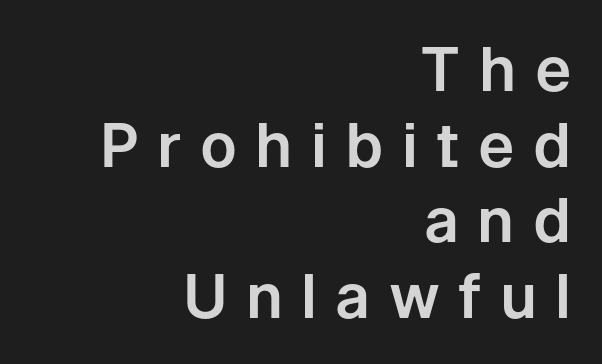
The image shows 61 px sans-serif type, upright; set right-aligned, line spacing 1.24x, unusually wide letter spacing (+0.3 em), not underlined; low stroke contrast and a medium x-height.
